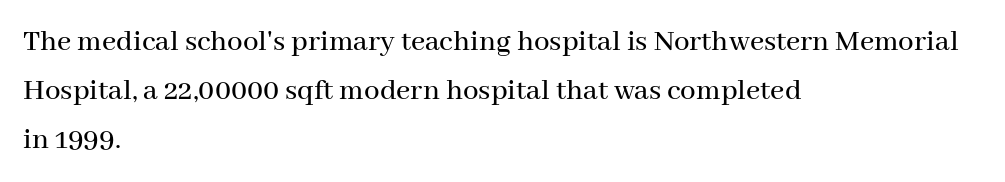
The image shows 31 px serif type, upright; set left-aligned, normal line spacing (1.58x), normal letter spacing, not underlined; medium stroke contrast and a medium x-height.
